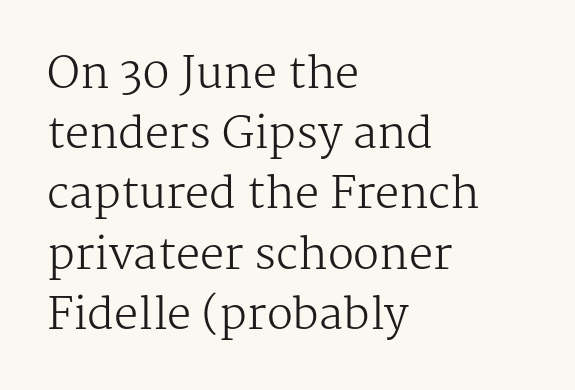
Q: Is the text bold? A: No.
Q: Is the text italic (slanted)? A: No, it is upright.
Q: Is the typeface a serif or a sans-serif typeface? A: Serif.
Q: Is the text underlined? A: No.
Q: How is the paragraph aligned? A: Left-aligned.
Q: Is the spacing between letters normal or unusually wide? A: Normal.
Q: Is the spacing between lines tight, normal or loose? A: Normal.
Q: Width (condensed, normal, or wide)? A: Normal.
Q: Stroke contrast? A: Medium.
Q: x-height? A: Medium.
Q: Monospaced? A: No.
